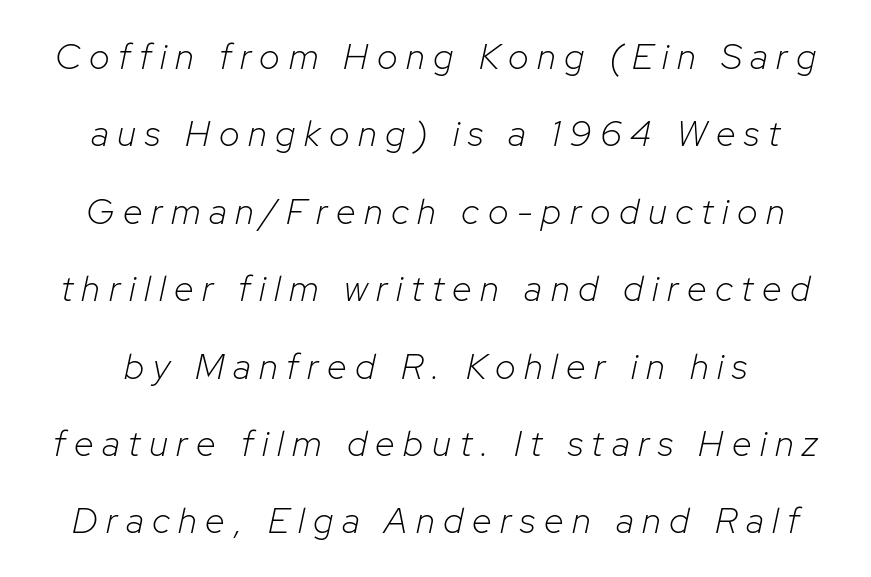
{"italic": "yes", "lean": "right", "slant_degrees": 12, "bold": "no", "weight": "light", "width": "normal", "stroke_contrast": "low", "x_height": "medium", "monospaced": "no", "underline": "no", "line_spacing": "loose", "line_spacing_ratio": 2.15, "letter_spacing": "wide", "letter_spacing_em": 0.24, "glyph_px": 36}
